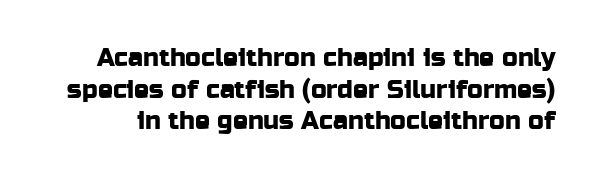
Upright lettering throughout. The face used here is rendered with its standard letterfit. Normally led — the rows are evenly, conventionally spaced. Nobody drew a line under any word here.
